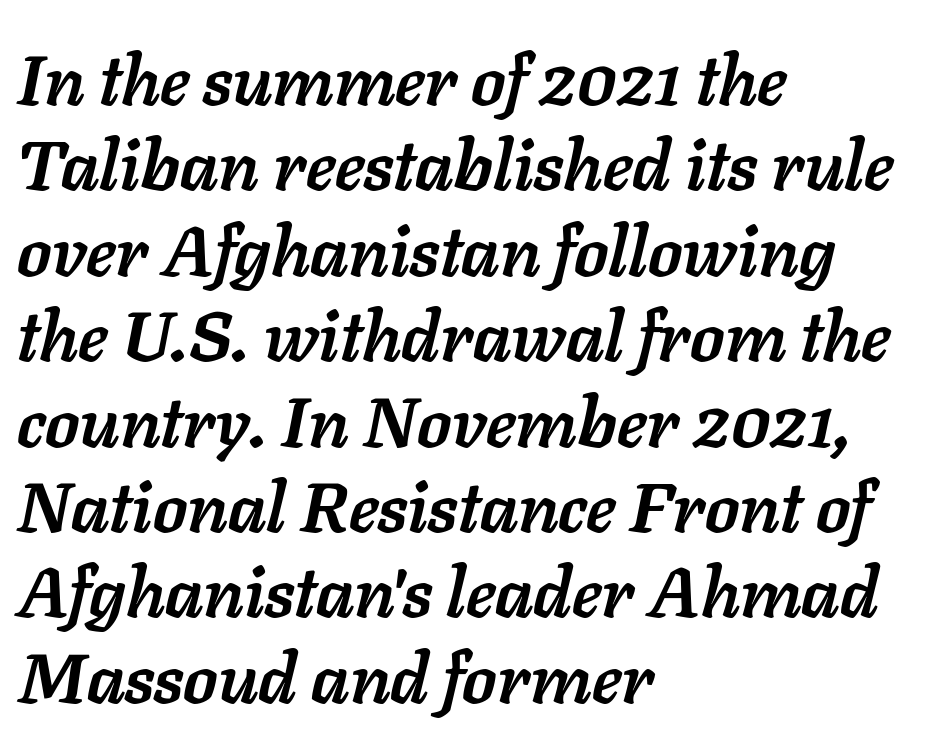
Q: Is the text bold? A: Yes.
Q: Is the text italic (slanted)? A: Yes, it leans right by about 11 degrees.
Q: Is the text underlined? A: No.
Q: How is the paragraph aligned? A: Left-aligned.
Q: Is the spacing between letters normal or unusually wide? A: Normal.
Q: Width (condensed, normal, or wide)? A: Normal.
Q: Stroke contrast? A: Low.
Q: x-height? A: Medium.
Q: Monospaced? A: No.
